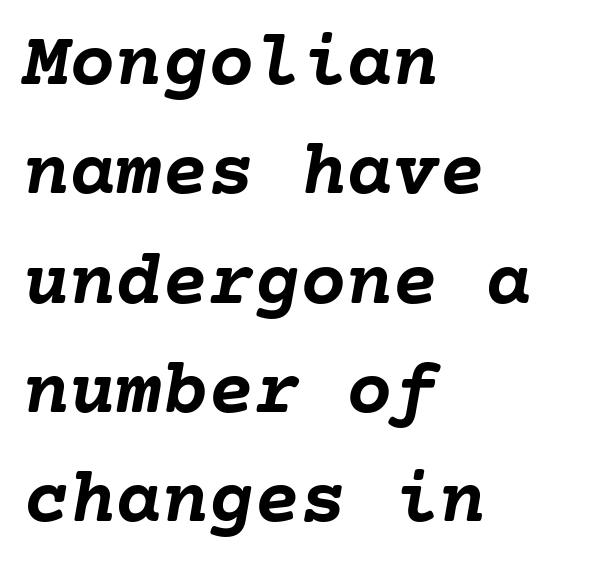
Would a proofreader flag this as italicized? Yes. Every row of glyphs begins at an identical x-position on the left. This sample keeps an unexceptional amount of space between lines. A clean baseline with only descenders dipping below it. Summary of weight: heavy, a full bold.
